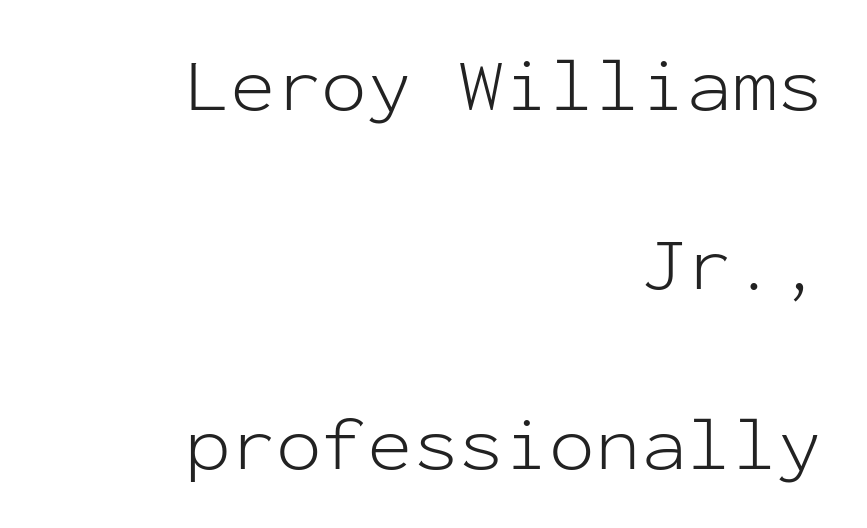
Q: Is the text bold? A: No.
Q: Is the text italic (slanted)? A: No, it is upright.
Q: Is the typeface a serif or a sans-serif typeface? A: Sans-serif.
Q: Is the text underlined? A: No.
Q: How is the paragraph aligned? A: Right-aligned.
Q: Is the spacing between letters normal or unusually wide? A: Normal.
Q: Is the spacing between lines tight, normal or loose? A: Loose.
Q: Width (condensed, normal, or wide)? A: Normal.
Q: Stroke contrast? A: Low.
Q: x-height? A: Medium.
Q: Monospaced? A: Yes.
